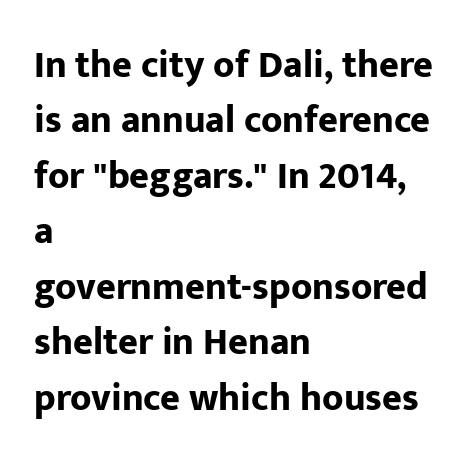
Standard letterfit; no display-style spreading of the glyphs. I'd call this a sans setting — the letters go barefoot. The lettering holds an erect, upright posture throughout. Students, observe: this is what conventionally led text looks like. These lines carry a lot of weight — the face is fully bold. Think of a printed novel: that variable character pitch is what you see here.
